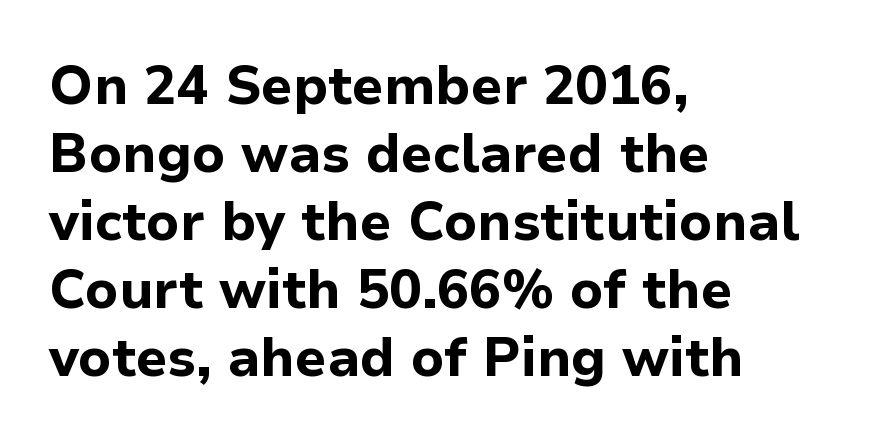
Q: Is the text bold? A: Yes.
Q: Is the text italic (slanted)? A: No, it is upright.
Q: Is the typeface a serif or a sans-serif typeface? A: Sans-serif.
Q: Is the text underlined? A: No.
Q: How is the paragraph aligned? A: Left-aligned.
Q: Is the spacing between letters normal or unusually wide? A: Normal.
Q: Is the spacing between lines tight, normal or loose? A: Normal.
Q: Width (condensed, normal, or wide)? A: Normal.
Q: Stroke contrast? A: Low.
Q: x-height? A: Medium.
Q: Monospaced? A: No.
